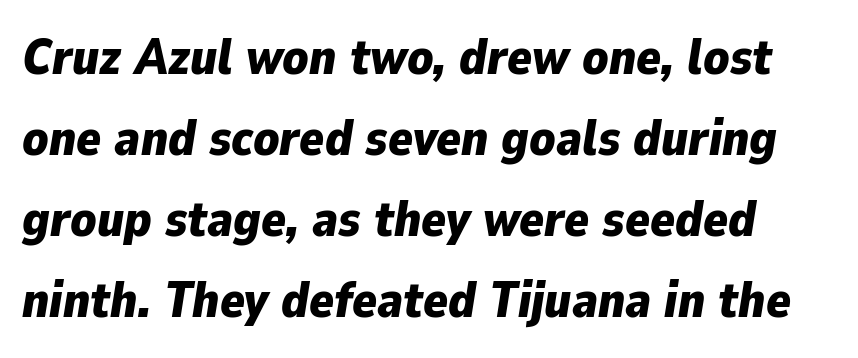
The image shows 51 px bold type, italic (leaning right); set normal line spacing (1.59x), normal letter spacing, not underlined; low stroke contrast and a medium x-height.
